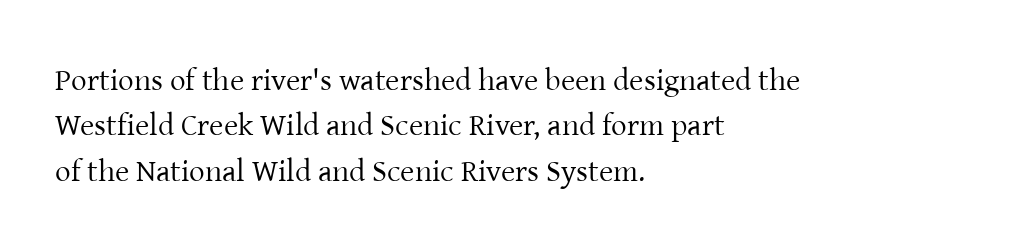
Q: Is the text bold? A: No.
Q: Is the text italic (slanted)? A: No, it is upright.
Q: Is the typeface a serif or a sans-serif typeface? A: Serif.
Q: Is the text underlined? A: No.
Q: How is the paragraph aligned? A: Left-aligned.
Q: Is the spacing between letters normal or unusually wide? A: Normal.
Q: Is the spacing between lines tight, normal or loose? A: Normal.
Q: Width (condensed, normal, or wide)? A: Normal.
Q: Stroke contrast? A: Low.
Q: x-height? A: Medium.
Q: Monospaced? A: No.
